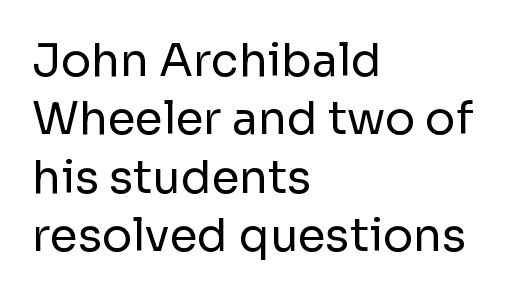
{"serif": "no", "italic": "no", "bold": "no", "weight": "regular", "width": "normal", "stroke_contrast": "low", "x_height": "medium", "monospaced": "no", "underline": "no", "align": "left", "line_spacing": "normal", "line_spacing_ratio": 1.3, "letter_spacing": "normal", "letter_spacing_em": 0.0, "glyph_px": 45}
